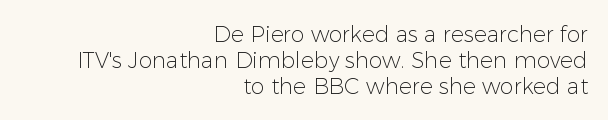
Q: Is the text bold? A: No.
Q: Is the text italic (slanted)? A: No, it is upright.
Q: Is the text underlined? A: No.
Q: How is the paragraph aligned? A: Right-aligned.
Q: Is the spacing between letters normal or unusually wide? A: Normal.
